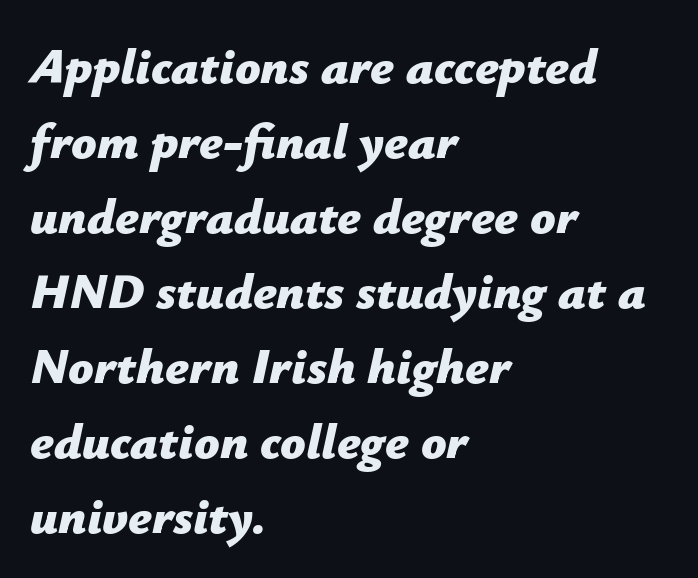
The image shows 50 px bold type, italic (leaning right); set left-aligned, normal line spacing (1.5x), normal letter spacing, not underlined; low stroke contrast and a medium x-height.
